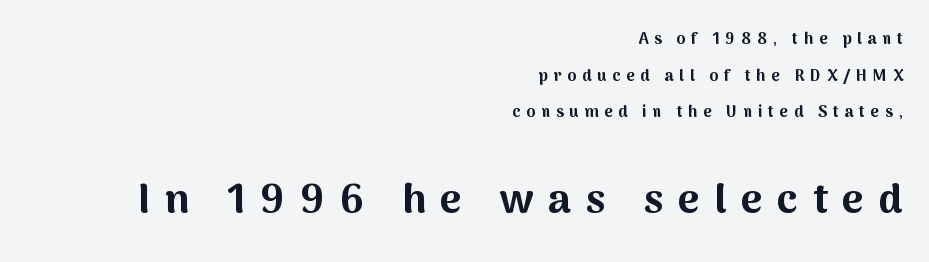
A student would notice the bottom passage is typeset larger than what precedes it. The rendering uses a bold face; every stroke is thick and dark. This sample trades compactness for vertical openness between lines. Each row of text sits above clean, open space.
